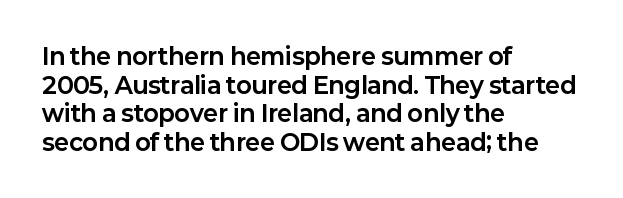
Q: Is the text bold? A: Yes.
Q: Is the text italic (slanted)? A: No, it is upright.
Q: Is the text underlined? A: No.
Q: How is the paragraph aligned? A: Left-aligned.
Q: Is the spacing between letters normal or unusually wide? A: Normal.
